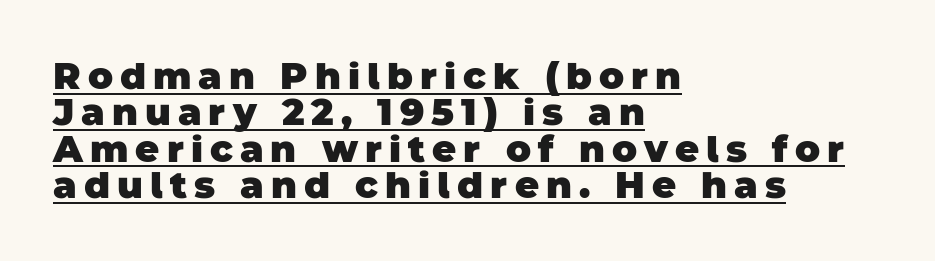
A typesetter would label this face a sans. Reading down the column, the eye jumps only a short way to each next line. This sample carries an underscore along the baseline area. Teacher's note: observe the even left margin — that is flush-left alignment.
